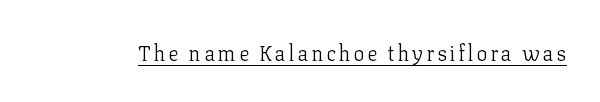
Q: Is the text bold? A: No.
Q: Is the text italic (slanted)? A: No, it is upright.
Q: Is the text underlined? A: Yes.
